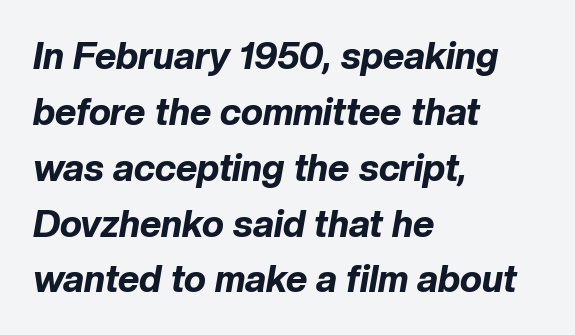
{"italic": "yes", "lean": "right", "slant_degrees": 10, "bold": "yes", "weight": "bold", "width": "normal", "stroke_contrast": "low", "x_height": "medium", "monospaced": "no", "underline": "no", "align": "left", "line_spacing": "normal", "line_spacing_ratio": 1.51, "letter_spacing": "normal", "letter_spacing_em": 0.0, "glyph_px": 37}
